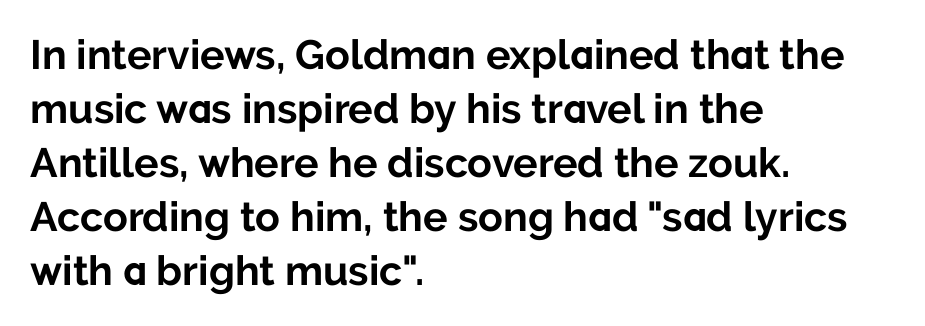
The image shows 41 px bold sans-serif type, upright; set left-aligned, normal line spacing (1.32x), normal letter spacing, not underlined; low stroke contrast and a medium x-height.
